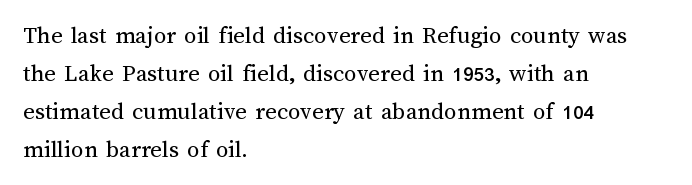
Q: Is the text bold? A: No.
Q: Is the text italic (slanted)? A: No, it is upright.
Q: Is the text underlined? A: No.
Q: How is the paragraph aligned? A: Left-aligned.
Q: Is the spacing between letters normal or unusually wide? A: Normal.
Q: Is the spacing between lines tight, normal or loose? A: Normal.
